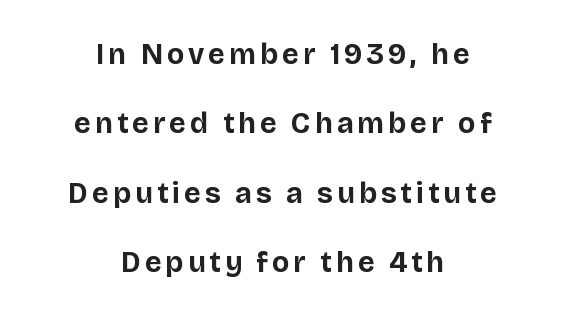
Q: Is the text bold? A: Yes.
Q: Is the text italic (slanted)? A: No, it is upright.
Q: Is the typeface a serif or a sans-serif typeface? A: Sans-serif.
Q: Is the text underlined? A: No.
Q: How is the paragraph aligned? A: Centered.
Q: Is the spacing between lines tight, normal or loose? A: Loose.
Q: Width (condensed, normal, or wide)? A: Normal.
Q: Stroke contrast? A: Low.
Q: x-height? A: Large.
Q: Monospaced? A: No.
